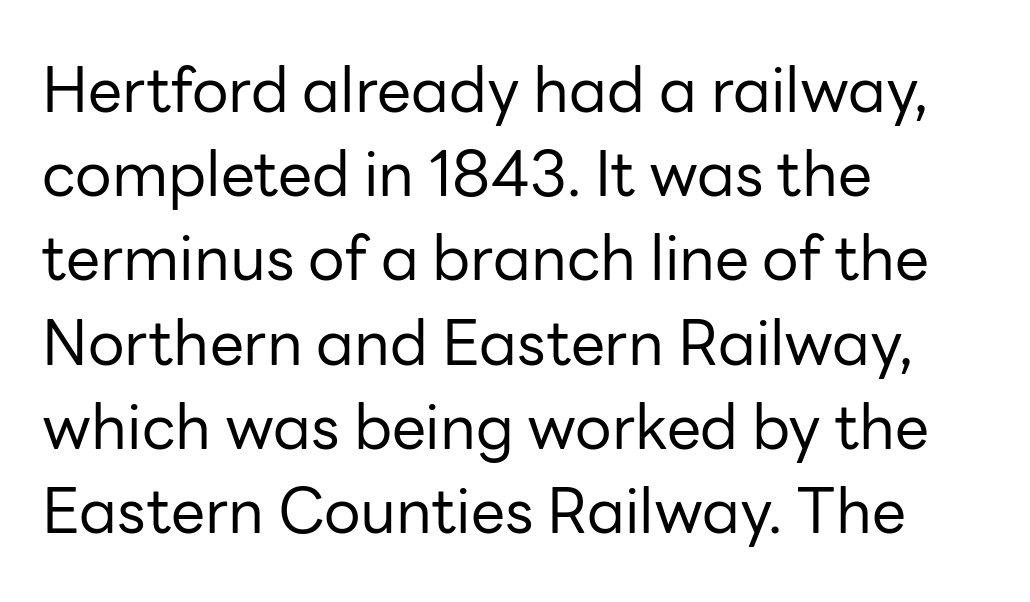
The image shows 61 px regular-weight sans-serif type, upright; set left-aligned, normal line spacing (1.38x), normal letter spacing, not underlined; low stroke contrast and a medium x-height.
